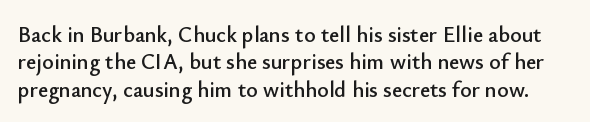
{"italic": "no", "underline": "no", "line_spacing": "normal", "line_spacing_ratio": 1.25, "letter_spacing": "normal", "letter_spacing_em": 0.0, "glyph_px": 22}
